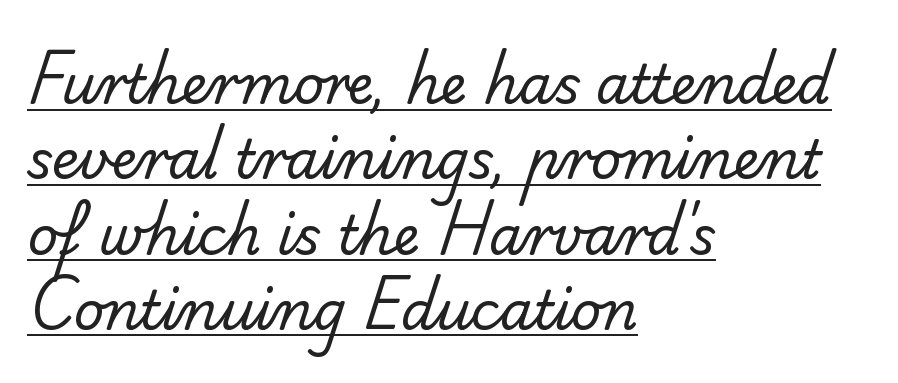
{"serif": "no", "bold": "no", "weight": "regular", "width": "normal", "stroke_contrast": "low", "x_height": "small", "monospaced": "no", "underline": "yes", "align": "left", "line_spacing": "normal", "line_spacing_ratio": 1.42, "letter_spacing": "normal", "letter_spacing_em": 0.0, "glyph_px": 53}
